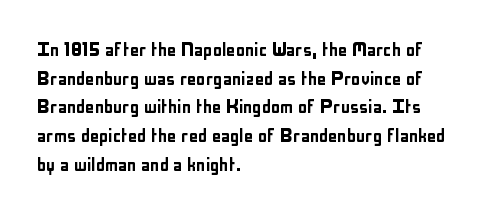
Q: Is the text italic (slanted)? A: No, it is upright.
Q: Is the text underlined? A: No.
Q: How is the paragraph aligned? A: Left-aligned.
Q: Is the spacing between letters normal or unusually wide? A: Normal.
Q: Is the spacing between lines tight, normal or loose? A: Normal.
